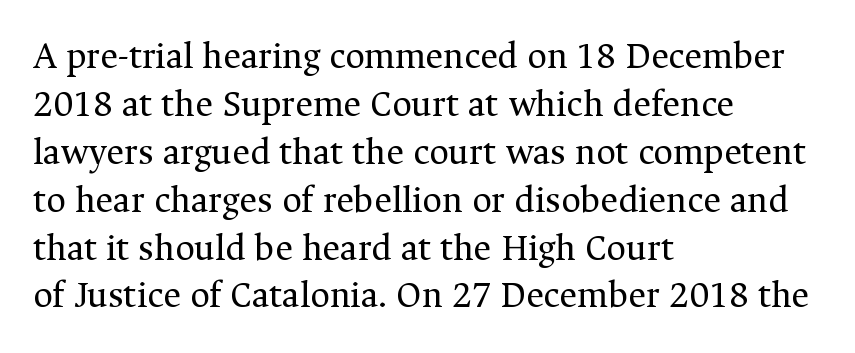
These lines are composed in type with serifs. The gaps between neighbouring characters are ordinary and unremarkable. Where is the straight margin? On the left. Does the lettering tilt? It doesn't — this is upright.
